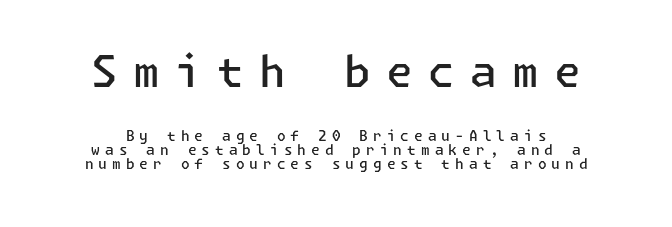
Whoever set this chose condensed vertical rhythm over breathing room. No word sits above an underline. Block one is the big one; block two sits smaller underneath. This rendering employs a face without finishing strokes, i.e., a sans-serif. The rendering uses a semibold face; strokes are thickened but not to full bold.
